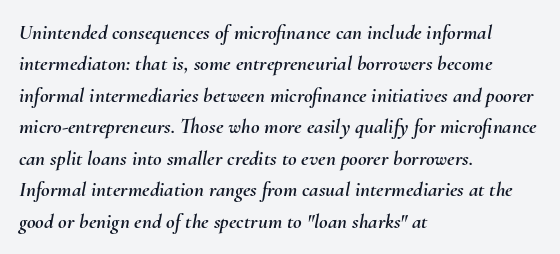
The image shows 21 px text type, italic (leaning right); set left-aligned, normal line spacing (1.5x), normal letter spacing, not underlined.
